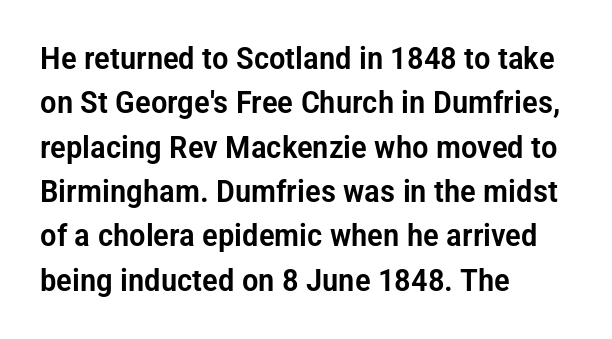
{"serif": "no", "italic": "no", "width": "condensed", "stroke_contrast": "low", "x_height": "medium", "monospaced": "no", "underline": "no", "align": "left", "line_spacing": "normal", "line_spacing_ratio": 1.43, "letter_spacing": "normal", "letter_spacing_em": 0.0, "glyph_px": 31}
